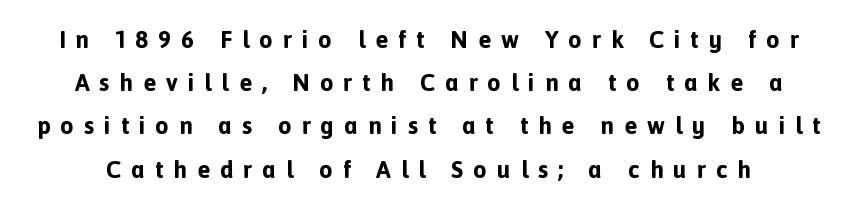
The image shows 24 px bold type, upright; set line spacing 1.8x, unusually wide letter spacing (+0.42 em), not underlined.
